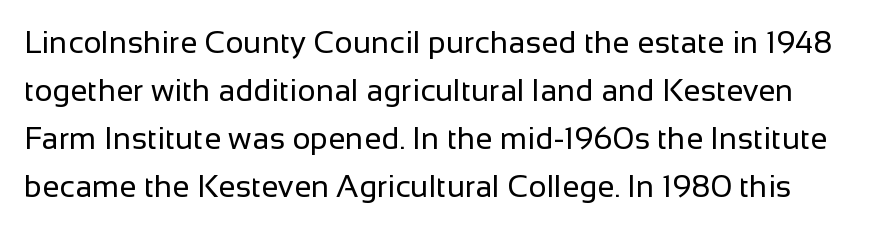
Q: Is the text bold? A: No.
Q: Is the text italic (slanted)? A: No, it is upright.
Q: Is the typeface a serif or a sans-serif typeface? A: Sans-serif.
Q: Is the text underlined? A: No.
Q: Is the spacing between letters normal or unusually wide? A: Normal.
Q: Is the spacing between lines tight, normal or loose? A: Normal.
Q: Width (condensed, normal, or wide)? A: Normal.
Q: Stroke contrast? A: Low.
Q: x-height? A: Medium.
Q: Monospaced? A: No.
